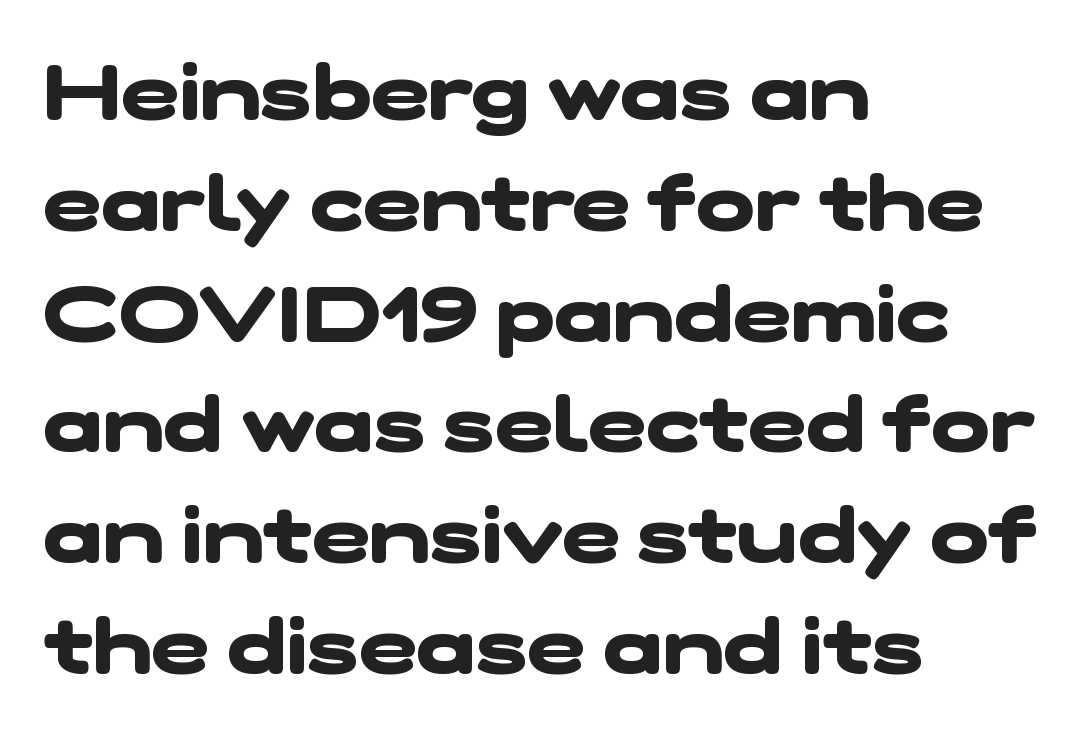
{"serif": "no", "bold": "yes", "weight": "heavy", "width": "wide", "stroke_contrast": "low", "x_height": "medium", "monospaced": "no", "underline": "no", "align": "left", "line_spacing": "normal", "line_spacing_ratio": 1.42, "letter_spacing": "normal", "letter_spacing_em": 0.0, "glyph_px": 78}
